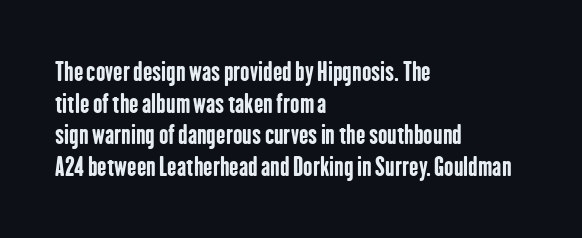
Short and long lines alike share a common starting point at left. The vertical gap from one line to the next is medium. Does the lettering tilt? It doesn't — this is upright. Underline: absent. The tracking reads as untouched default to a designer's eye. Chunky letters — that's bold for sure.
